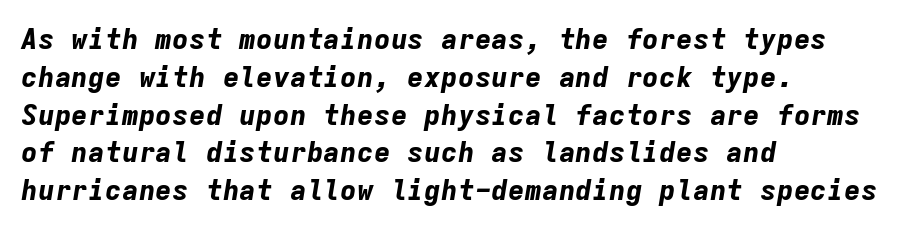
The image shows 28 px bold type, italic (leaning right), monospaced; set left-aligned, normal line spacing (1.35x), normal letter spacing, not underlined; low stroke contrast and a medium x-height.
